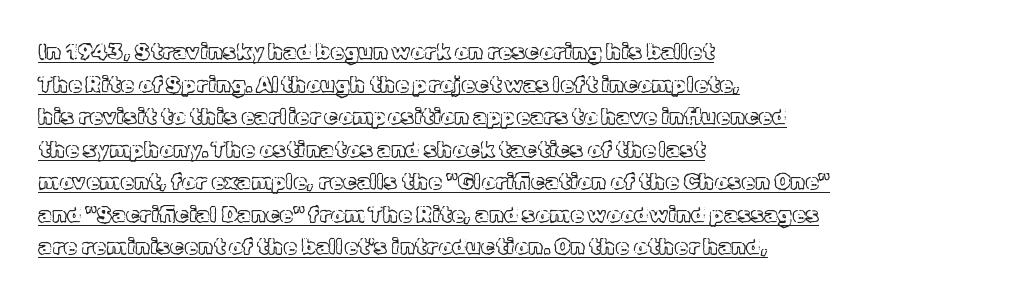
Words appear dense and cohesive because spacing is normal. The lettering stays uniformly vertical, giving the passage a roman look. Whoever set this chose a conventional vertical rhythm. This sample carries an underscore along the baseline area. The passage is arranged the way most books set body copy — flush left.
